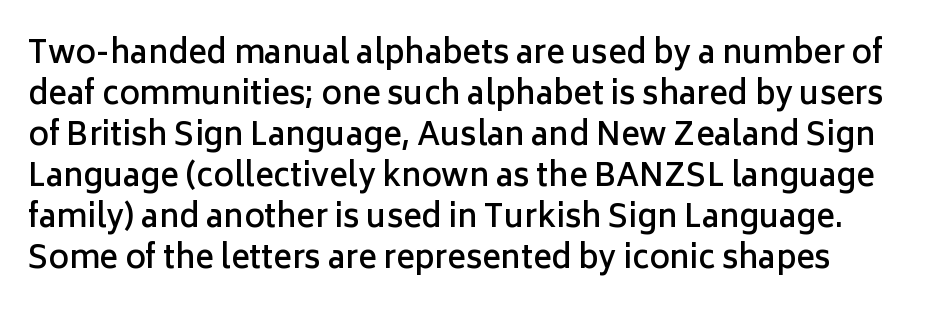
The image shows 31 px semibold sans-serif type, upright; set normal line spacing (1.32x), normal letter spacing, not underlined; low stroke contrast and a medium x-height.
